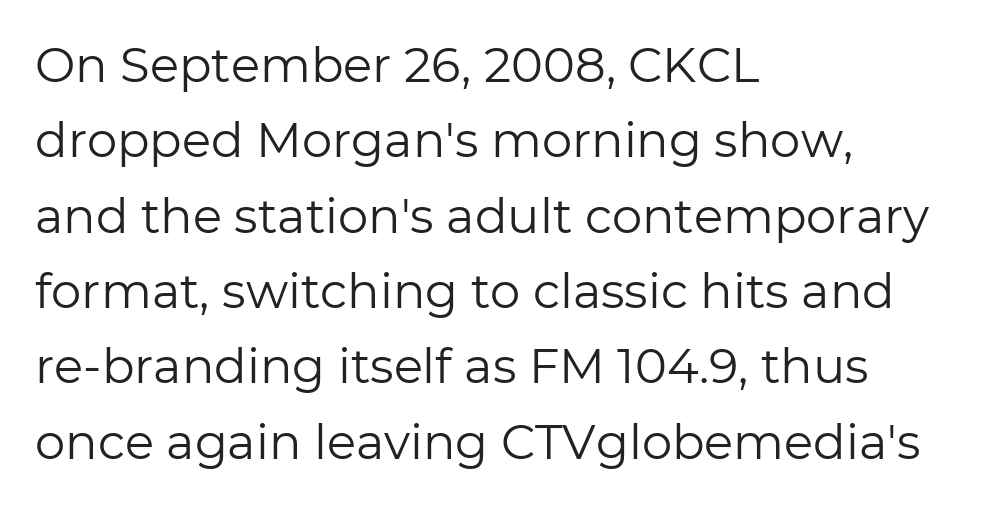
The image shows 48 px regular-weight sans-serif type, upright; set left-aligned, normal line spacing (1.57x), normal letter spacing, not underlined; low stroke contrast and a medium x-height.
